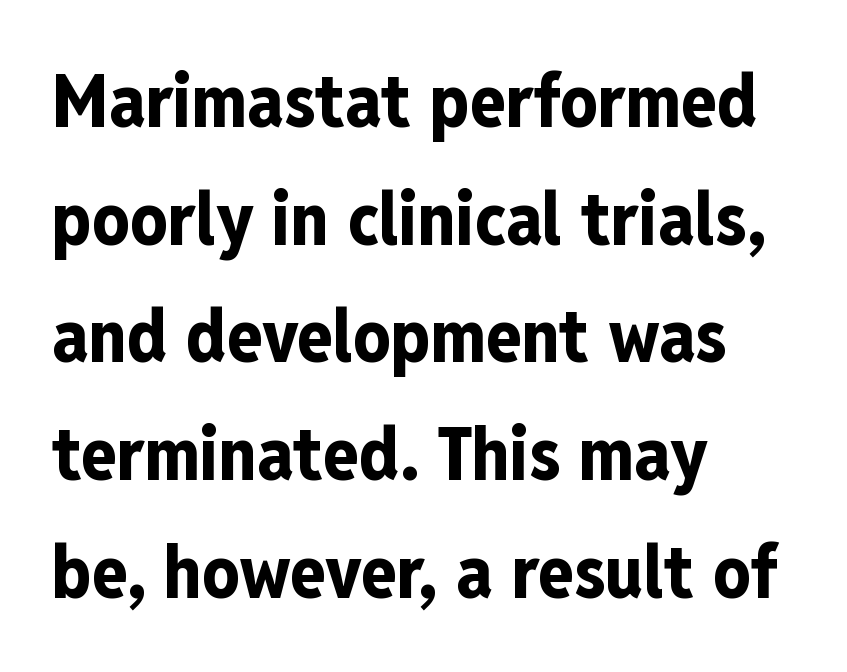
The image shows 74 px bold, condensed sans-serif type, upright; set left-aligned, normal line spacing (1.59x), normal letter spacing, not underlined; low stroke contrast and a medium x-height.
